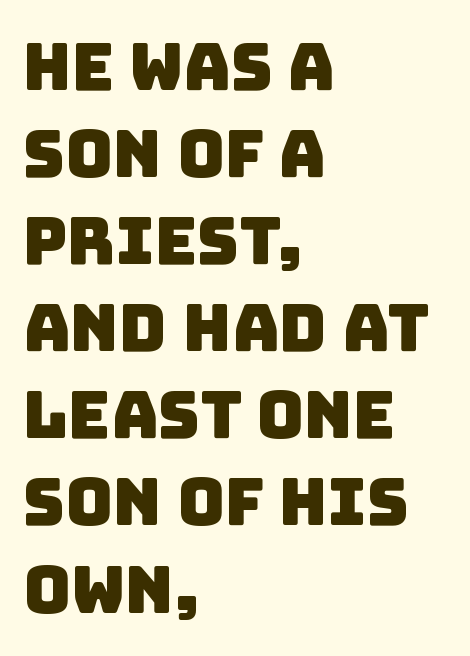
Q: Is the typeface a serif or a sans-serif typeface? A: Sans-serif.
Q: Is the text underlined? A: No.
Q: How is the paragraph aligned? A: Left-aligned.
Q: Is the spacing between letters normal or unusually wide? A: Normal.
Q: Is the spacing between lines tight, normal or loose? A: Normal.
Q: Width (condensed, normal, or wide)? A: Normal.
Q: Stroke contrast? A: Low.
Q: x-height? A: Large.
Q: Monospaced? A: No.
